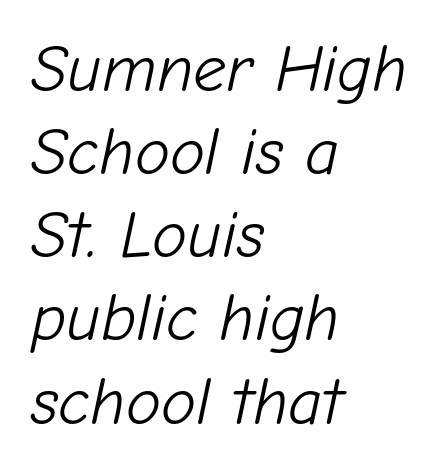
{"italic": "yes", "lean": "right", "slant_degrees": 12, "bold": "no", "weight": "light", "width": "normal", "stroke_contrast": "low", "x_height": "medium", "monospaced": "no", "underline": "no", "align": "left", "line_spacing": "normal", "line_spacing_ratio": 1.26, "letter_spacing": "normal", "letter_spacing_em": 0.0, "glyph_px": 66}
